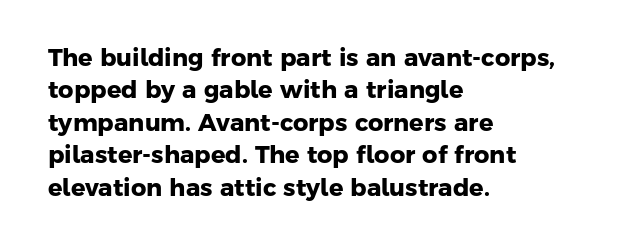
Quick note: interline space is typical. The letters sit at their default tracking, neither squeezed nor spread. Glance below the letters and you will spot only blank space. Bold? Absolutely — the strokes are thick and heavy. These lines stack with their left ends in a neat column.
